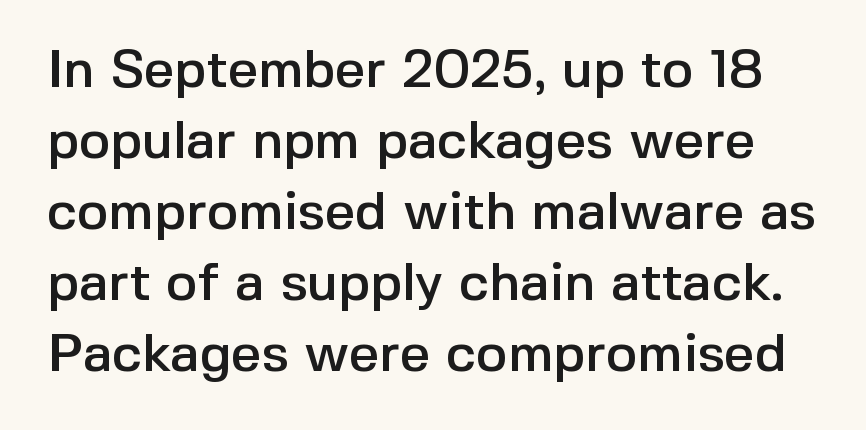
{"serif": "no", "italic": "no", "width": "normal", "x_height": "medium", "monospaced": "no", "underline": "no", "line_spacing": "normal", "line_spacing_ratio": 1.34, "letter_spacing": "normal", "letter_spacing_em": 0.0, "glyph_px": 53}
